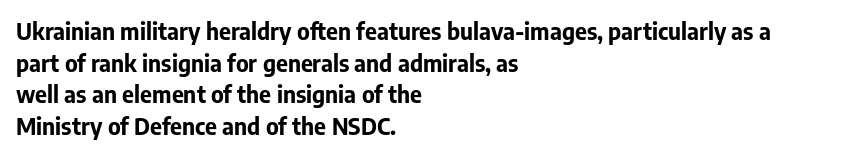
The lines are quadded left. Regular leading. Nothing unusual about the tracking: characters are spaced as the font intends. The font is running at its bold setting. Tall strokes in this sample are plumb rather than angled.
